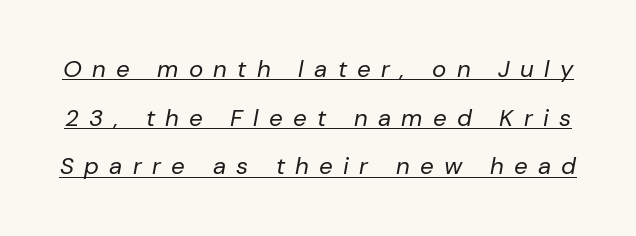
A typesetter would call this leading open, well beyond the default. Weight: in the light-to-regular range. Underline: present. Quick note: italic. Display-style spreading of the glyphs; the letterfit is very open.
